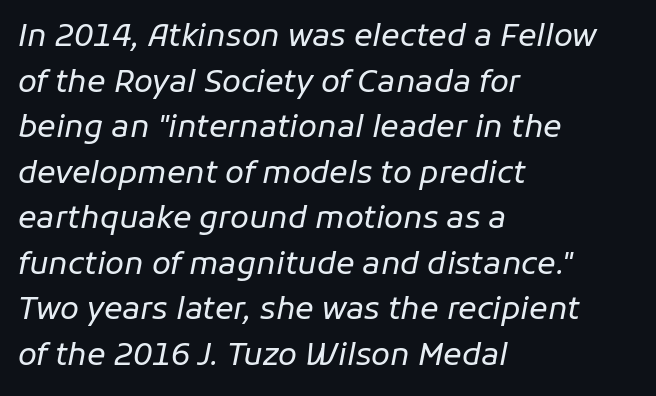
Is this a fixed-width face? No — the glyphs have proportional, varying widths. The words here are not underlined. The weight would be labelled regular, book, light, or lighter still. Interline gaps are of average width in this sample. Visually the block forms a straight wall on the left and a jagged coastline on the right. Tall strokes in this sample are angled rather than plumb.
